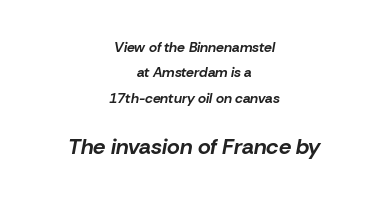
Q: Is the text bold? A: Yes.
Q: Is the text italic (slanted)? A: Yes, it leans right by about 10 degrees.
Q: Is the text underlined? A: No.
Q: How is the paragraph aligned? A: Centered.
Q: Is the spacing between letters normal or unusually wide? A: Normal.
Q: Which block of text is set in a larger size, the first (top) or the second (bottom)? A: The second (bottom) one.
